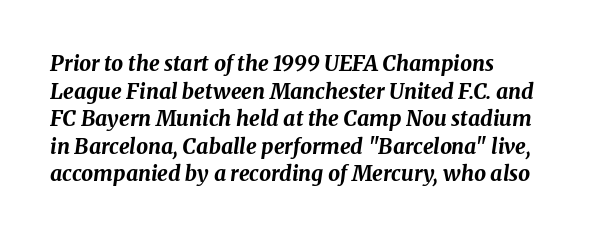
The image shows 21 px bold type, italic (leaning right); set left-aligned, normal line spacing (1.31x), normal letter spacing, not underlined.
